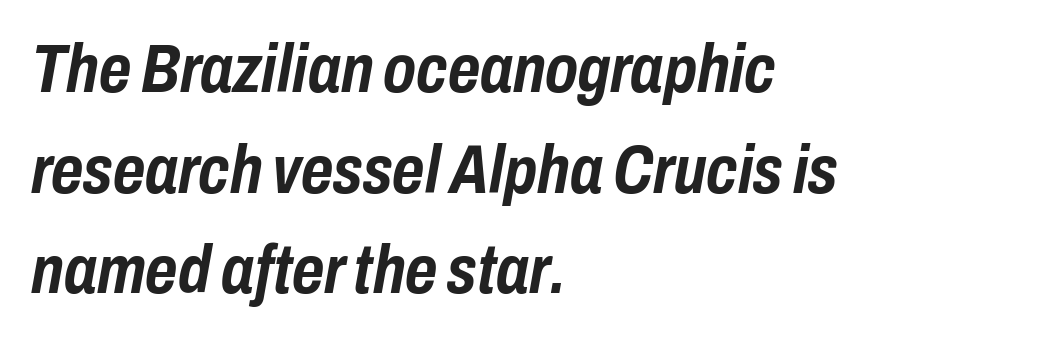
Q: Is the text bold? A: Yes.
Q: Is the text italic (slanted)? A: Yes, it leans right by about 10 degrees.
Q: Is the text underlined? A: No.
Q: How is the paragraph aligned? A: Left-aligned.
Q: Is the spacing between letters normal or unusually wide? A: Normal.
Q: Is the spacing between lines tight, normal or loose? A: Normal.
Q: Width (condensed, normal, or wide)? A: Condensed.
Q: Stroke contrast? A: Low.
Q: x-height? A: Medium.
Q: Monospaced? A: No.
